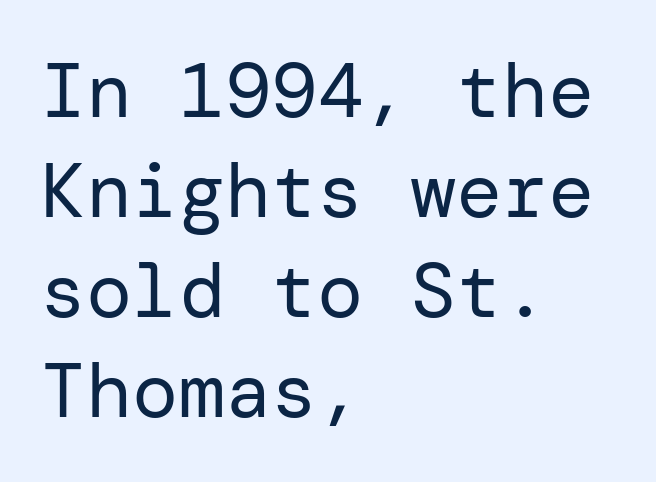
{"serif": "no", "italic": "no", "bold": "no", "weight": "regular", "width": "normal", "stroke_contrast": "low", "x_height": "medium", "underline": "no", "align": "left", "line_spacing": "normal", "line_spacing_ratio": 1.3, "letter_spacing": "normal", "letter_spacing_em": 0.0, "glyph_px": 77}
